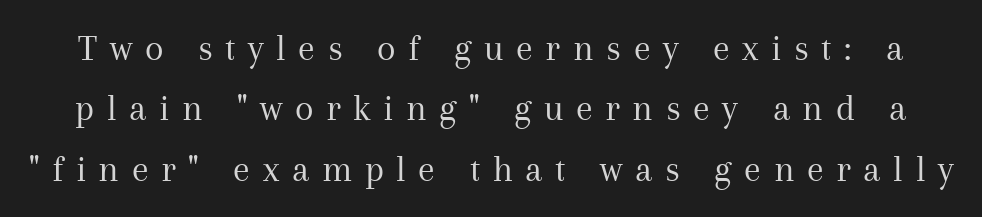
Tall strokes in this sample are plumb rather than angled. The line-height multiplier appears to be the usual default. The characters are drawn with everyday or finer stroke widths. A serif font was chosen for this passage. Tracking here is generous; glyphs stand well apart from one another.
